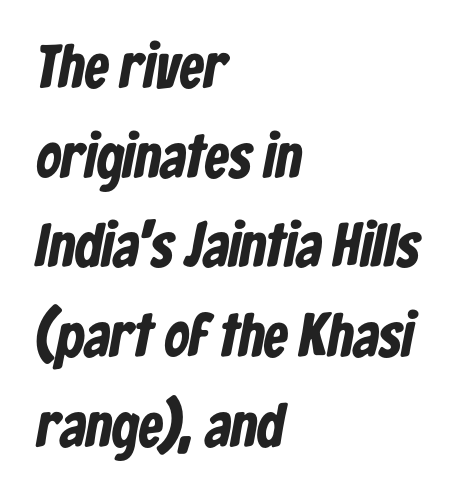
The image shows 61 px bold, condensed sans-serif type; set left-aligned, normal line spacing (1.47x), normal letter spacing, not underlined; low stroke contrast and a medium x-height.
